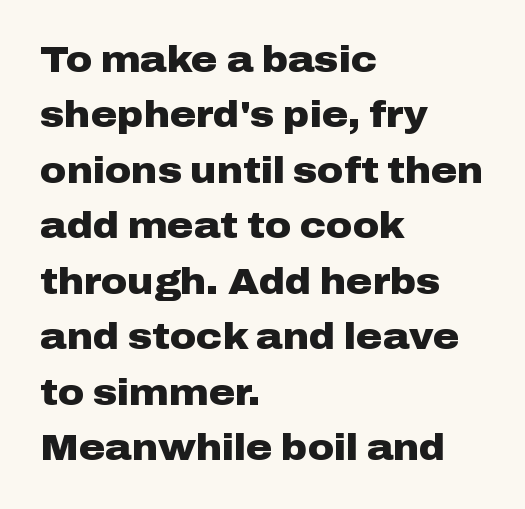
Q: Is the text bold? A: Yes.
Q: Is the text italic (slanted)? A: No, it is upright.
Q: Is the typeface a serif or a sans-serif typeface? A: Sans-serif.
Q: Is the text underlined? A: No.
Q: How is the paragraph aligned? A: Left-aligned.
Q: Is the spacing between letters normal or unusually wide? A: Normal.
Q: Is the spacing between lines tight, normal or loose? A: Normal.
Q: Width (condensed, normal, or wide)? A: Wide.
Q: Stroke contrast? A: Low.
Q: x-height? A: Medium.
Q: Monospaced? A: No.
